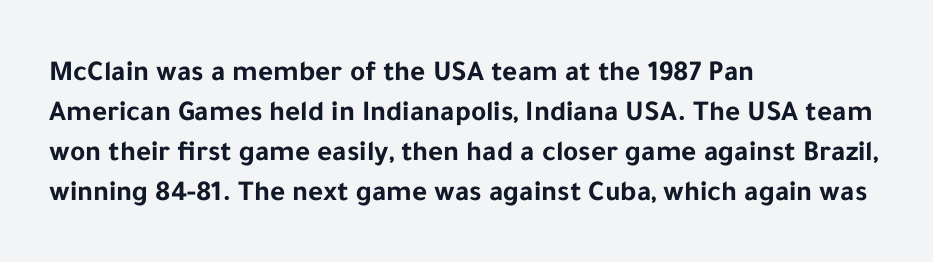
Q: Is the text bold? A: Yes.
Q: Is the text italic (slanted)? A: No, it is upright.
Q: Is the typeface a serif or a sans-serif typeface? A: Sans-serif.
Q: Is the text underlined? A: No.
Q: How is the paragraph aligned? A: Left-aligned.
Q: Is the spacing between letters normal or unusually wide? A: Normal.
Q: Is the spacing between lines tight, normal or loose? A: Normal.
Q: Width (condensed, normal, or wide)? A: Normal.
Q: Stroke contrast? A: Low.
Q: x-height? A: Medium.
Q: Monospaced? A: No.
